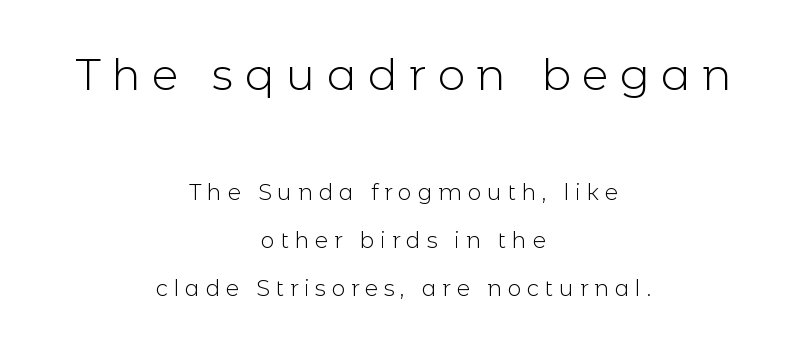
{"serif": "no", "italic": "no", "bold": "no", "weight": "light", "width": "normal", "x_height": "medium", "monospaced": "no", "underline": "no", "align": "center", "line_spacing": "loose", "line_spacing_ratio": 2.18, "letter_spacing": "wide", "letter_spacing_em": 0.26, "larger_block": "first", "size_ratio": 2.0, "glyph_px": 44}
